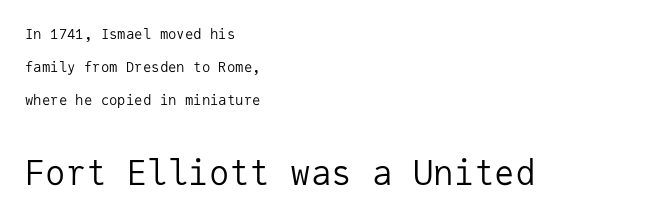
Q: Is the text bold? A: No.
Q: Is the text italic (slanted)? A: No, it is upright.
Q: Is the typeface a serif or a sans-serif typeface? A: Sans-serif.
Q: Is the text underlined? A: No.
Q: How is the paragraph aligned? A: Left-aligned.
Q: Is the spacing between letters normal or unusually wide? A: Normal.
Q: Is the spacing between lines tight, normal or loose? A: Loose.
Q: Which block of text is set in a larger size, the first (top) or the second (bottom)? A: The second (bottom) one.
Q: Width (condensed, normal, or wide)? A: Normal.
Q: Stroke contrast? A: Low.
Q: x-height? A: Medium.
Q: Monospaced? A: Yes.
